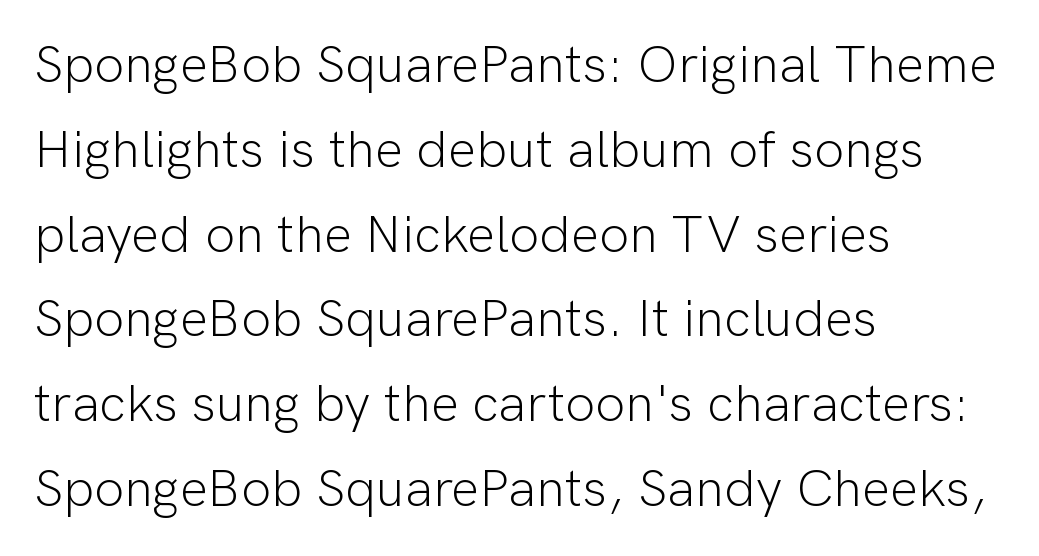
The leading is moderate, giving the passage an even texture. Leftover space on each line is placed entirely after the last word. The glyphs in this specimen are sans serif. The foot of each line stays bare and open. Is this a fixed-width face? No — the glyphs have proportional, varying widths.
